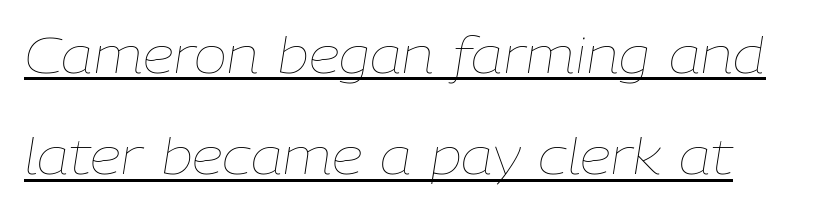
{"italic": "yes", "lean": "right", "slant_degrees": 9, "bold": "no", "weight": "thin", "width": "normal", "stroke_contrast": "low", "x_height": "medium", "monospaced": "no", "underline": "yes", "align": "left", "line_spacing": "loose", "line_spacing_ratio": 2.03, "letter_spacing": "normal", "letter_spacing_em": 0.0, "glyph_px": 50}
